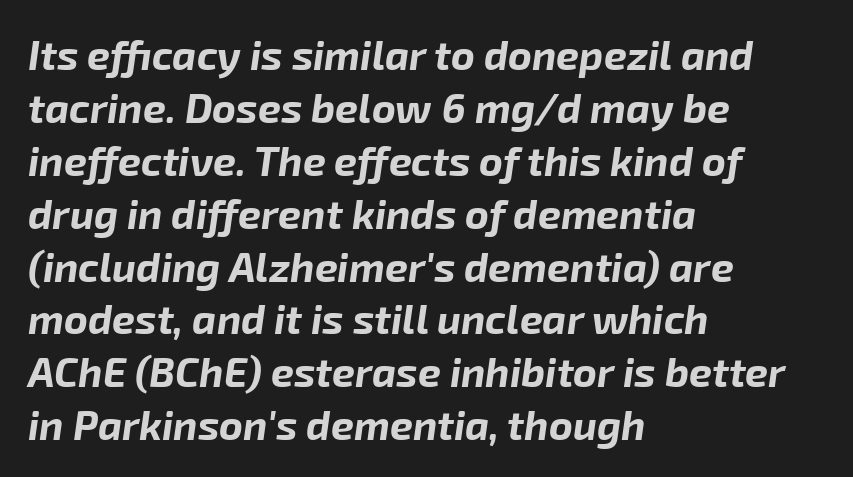
The image shows 41 px bold type, italic (leaning right); set left-aligned, normal line spacing (1.29x), normal letter spacing, not underlined; low stroke contrast and a medium x-height.
